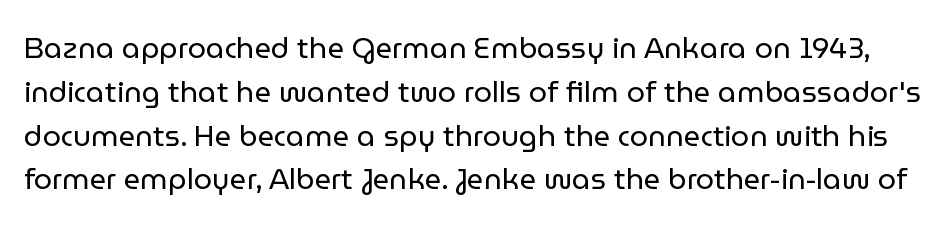
The image shows 29 px regular-weight sans-serif type, upright; set normal line spacing (1.51x), normal letter spacing, not underlined; low stroke contrast and a medium x-height.
